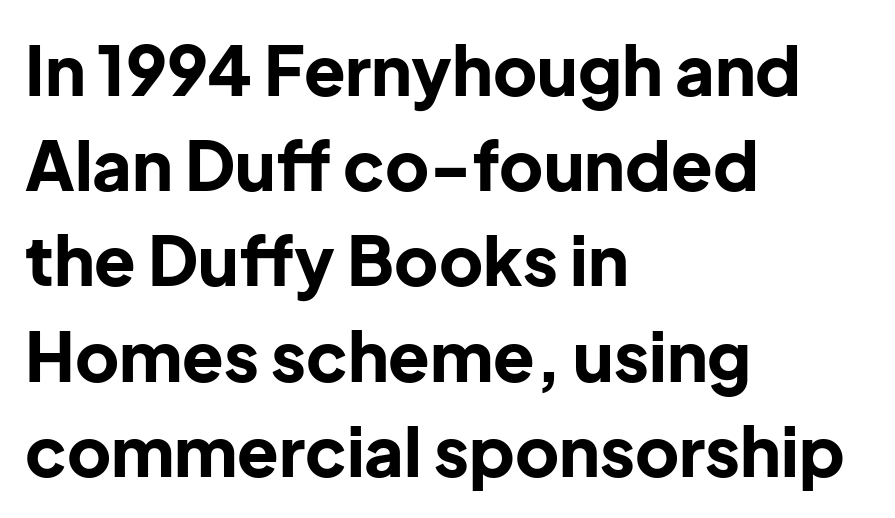
Q: Is the text bold? A: Yes.
Q: Is the text italic (slanted)? A: No, it is upright.
Q: Is the typeface a serif or a sans-serif typeface? A: Sans-serif.
Q: Is the text underlined? A: No.
Q: How is the paragraph aligned? A: Left-aligned.
Q: Is the spacing between letters normal or unusually wide? A: Normal.
Q: Is the spacing between lines tight, normal or loose? A: Normal.
Q: Width (condensed, normal, or wide)? A: Normal.
Q: Stroke contrast? A: Low.
Q: x-height? A: Medium.
Q: Monospaced? A: No.
